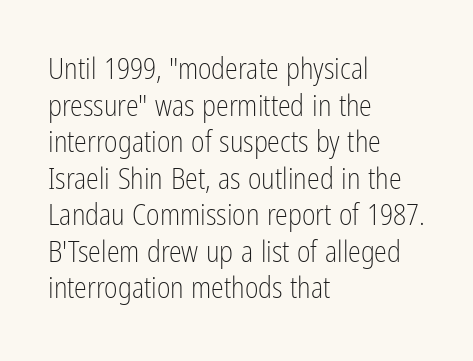
{"serif": "no", "italic": "no", "bold": "no", "weight": "light", "width": "condensed", "stroke_contrast": "low", "x_height": "medium", "monospaced": "no", "underline": "no", "align": "left", "line_spacing": "normal", "line_spacing_ratio": 1.26, "letter_spacing": "normal", "letter_spacing_em": 0.0, "glyph_px": 29}
